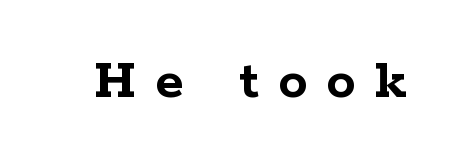
Weight check: bold — yes, fully. Proportional: the letters do not fall into vertical columns. What kind of face is this? One with serifs. Descender tails drop into unmarked territory. The lettering holds an erect, upright posture throughout. The tracking reads as deliberately expanded to a designer's eye.
